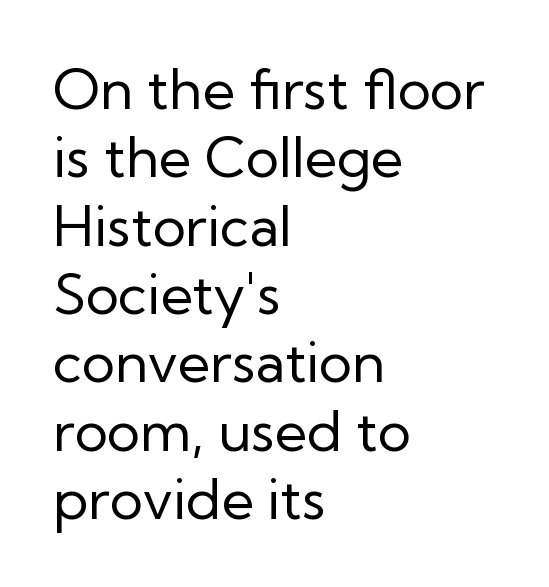
{"serif": "no", "italic": "no", "bold": "no", "weight": "regular", "width": "normal", "stroke_contrast": "low", "x_height": "medium", "monospaced": "no", "underline": "no", "align": "left", "line_spacing_ratio": 1.22, "letter_spacing": "normal", "letter_spacing_em": 0.0, "glyph_px": 56}
